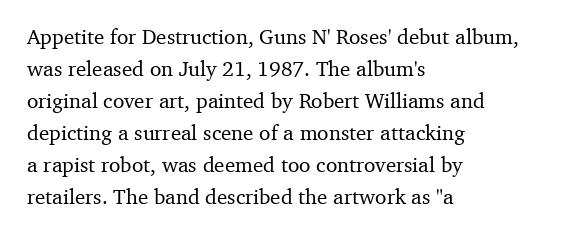
The image shows 21 px text type, upright; set left-aligned, normal line spacing (1.52x), normal letter spacing, not underlined.
